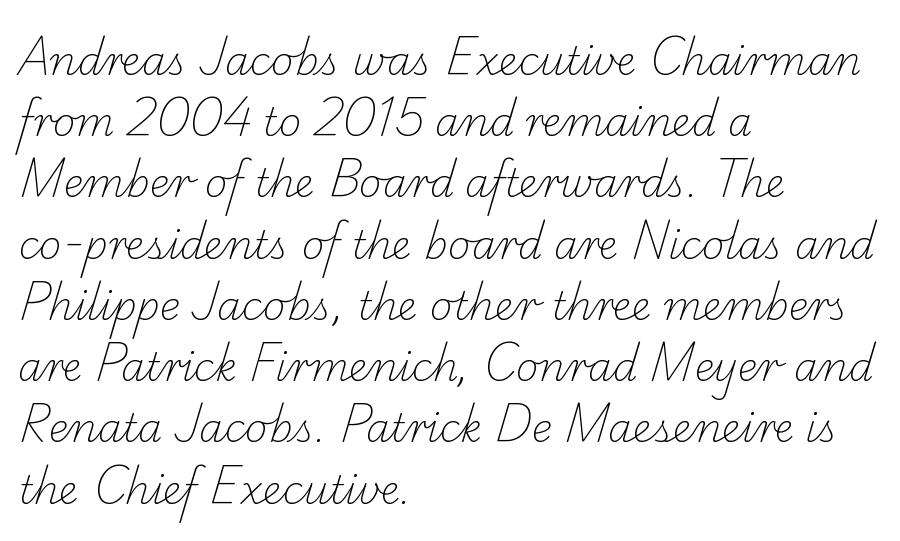
Looks like regular typesetting: each glyph gets only the width it needs. The words here are not underlined. Which margin do the lines hug? The left one — the right edge is uneven. In terms of leading, this rendering sits right in the middle.
